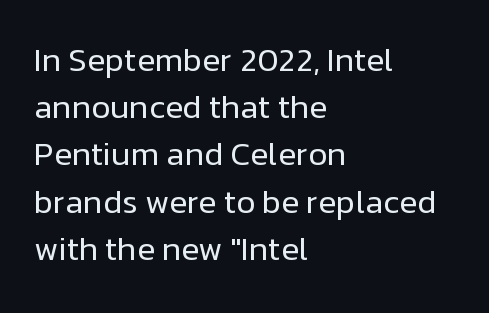
Q: Is the text bold? A: No.
Q: Is the text italic (slanted)? A: No, it is upright.
Q: Is the typeface a serif or a sans-serif typeface? A: Sans-serif.
Q: Is the text underlined? A: No.
Q: How is the paragraph aligned? A: Left-aligned.
Q: Is the spacing between letters normal or unusually wide? A: Normal.
Q: Is the spacing between lines tight, normal or loose? A: Normal.
Q: Width (condensed, normal, or wide)? A: Normal.
Q: Stroke contrast? A: Low.
Q: x-height? A: Medium.
Q: Monospaced? A: No.
